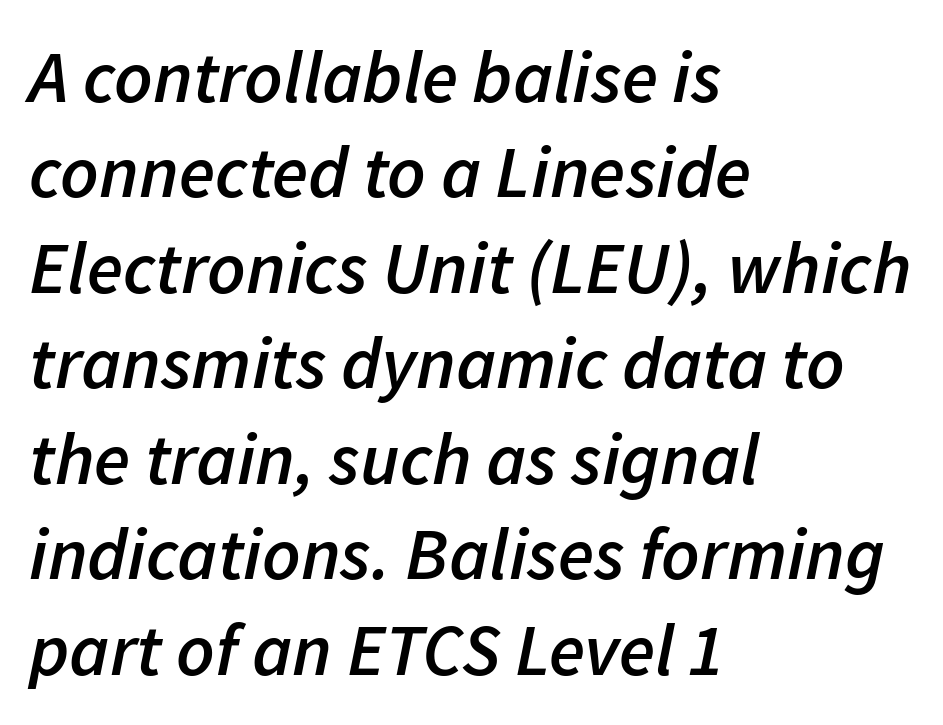
{"italic": "yes", "lean": "right", "slant_degrees": 11, "bold": "semi", "weight": "semibold", "width": "normal", "stroke_contrast": "low", "x_height": "medium", "monospaced": "no", "underline": "no", "align": "left", "line_spacing": "normal", "line_spacing_ratio": 1.29, "letter_spacing": "normal", "letter_spacing_em": 0.0, "glyph_px": 74}
